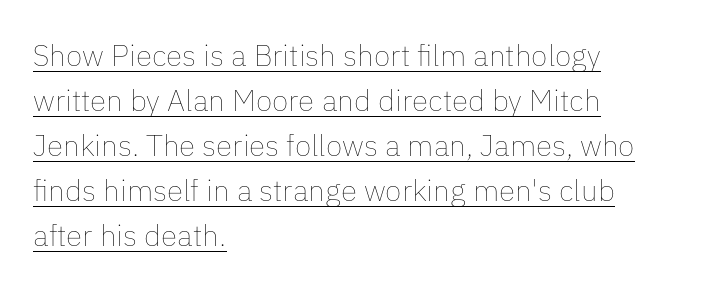
Q: Is the text bold? A: No.
Q: Is the text italic (slanted)? A: No, it is upright.
Q: Is the text underlined? A: Yes.
Q: How is the paragraph aligned? A: Left-aligned.
Q: Is the spacing between letters normal or unusually wide? A: Normal.
Q: Is the spacing between lines tight, normal or loose? A: Normal.
Q: Width (condensed, normal, or wide)? A: Normal.
Q: Stroke contrast? A: Low.
Q: x-height? A: Medium.
Q: Monospaced? A: No.
